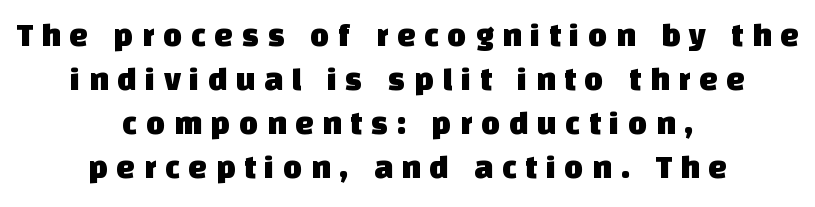
The image shows 33 px sans-serif type; set centered, normal line spacing (1.33x), unusually wide letter spacing (+0.26 em), not underlined; low stroke contrast and a large x-height.
